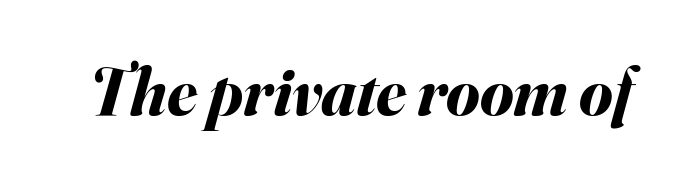
{"italic": "yes", "lean": "right", "slant_degrees": 16, "bold": "yes", "weight": "bold", "width": "normal", "stroke_contrast": "medium", "x_height": "small", "monospaced": "no", "underline": "no", "letter_spacing": "normal", "letter_spacing_em": 0.0, "glyph_px": 68}
